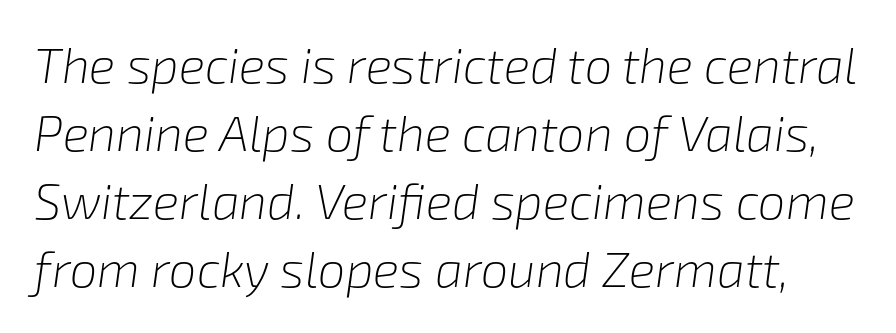
Q: Is the text bold? A: No.
Q: Is the text italic (slanted)? A: Yes, it leans right by about 8 degrees.
Q: Is the text underlined? A: No.
Q: Is the spacing between letters normal or unusually wide? A: Normal.
Q: Is the spacing between lines tight, normal or loose? A: Normal.
Q: Width (condensed, normal, or wide)? A: Normal.
Q: Stroke contrast? A: Low.
Q: x-height? A: Medium.
Q: Monospaced? A: No.
